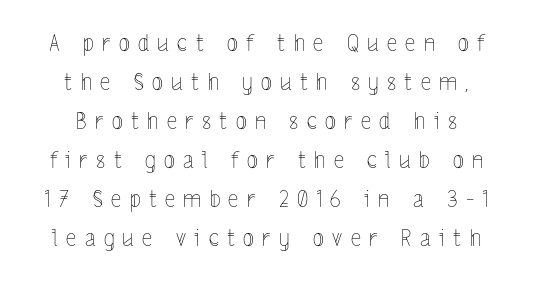
{"italic": "no", "bold": "no", "underline": "no", "line_spacing": "normal", "line_spacing_ratio": 1.7, "letter_spacing": "wide", "letter_spacing_em": 0.36, "glyph_px": 23}
